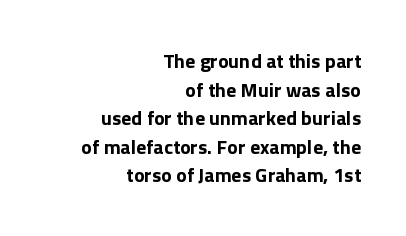
The image shows 20 px bold type, upright; set right-aligned, normal line spacing (1.43x), normal letter spacing, not underlined.
